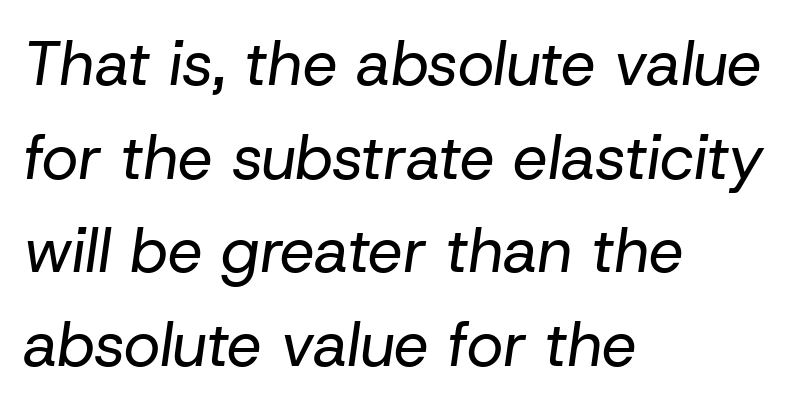
The letterforms sit shoulder to shoulder at normal distance. Each letter keeps its own natural width here, so spacing adapts to shape. Is the type heavy? It reads as light-to-regular instead. Line spacing here is normal. Underlining? Definitely not there.
